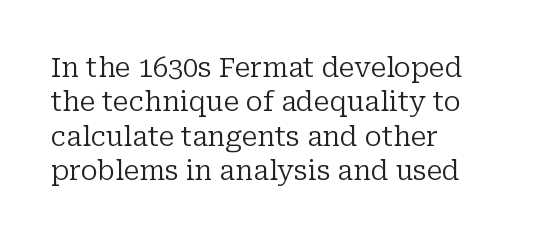
The letterforms sit at book weight or below. Honestly, the letter spacing is just normal — you wouldn't notice it. The type sits square on the baseline with zero lean. Unmarked baselines from the first word to the last. The text block is weighted toward the left margin, trailing off unevenly rightward. The designer left line spacing at the default.
